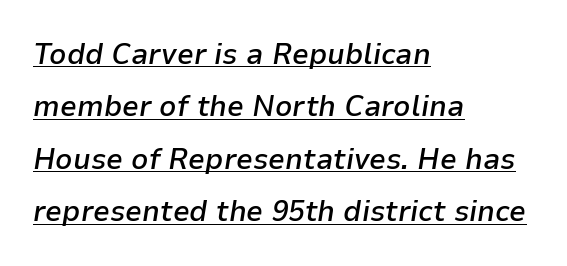
The image shows 30 px semibold type, italic (leaning right); set left-aligned, line spacing 1.75x, normal letter spacing, underlined; low stroke contrast and a medium x-height.
